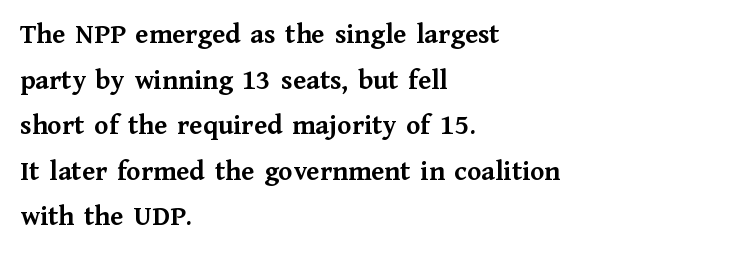
Short note: letters normally spaced. Serifs: yes, visible at the terminals of the letterforms. Each letter keeps its own natural width here, so spacing adapts to shape. This rendering uses left alignment, leaving the right contour irregular.
